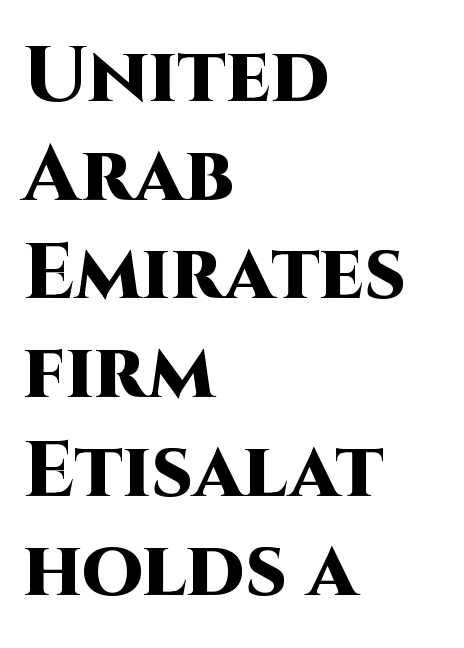
{"serif": "no", "italic": "no", "bold": "yes", "weight": "heavy", "width": "normal", "stroke_contrast": "high", "x_height": "large", "monospaced": "no", "underline": "no", "align": "left", "line_spacing": "normal", "line_spacing_ratio": 1.25, "letter_spacing": "normal", "letter_spacing_em": 0.0, "glyph_px": 79}
